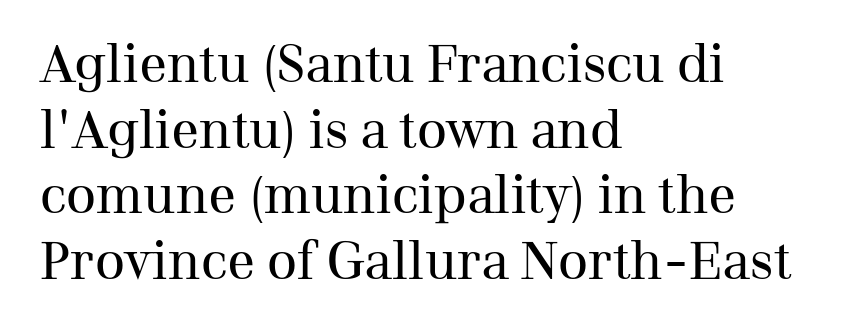
Q: Is the text bold? A: No.
Q: Is the text italic (slanted)? A: No, it is upright.
Q: Is the typeface a serif or a sans-serif typeface? A: Serif.
Q: Is the text underlined? A: No.
Q: How is the paragraph aligned? A: Left-aligned.
Q: Is the spacing between letters normal or unusually wide? A: Normal.
Q: Is the spacing between lines tight, normal or loose? A: Normal.
Q: Width (condensed, normal, or wide)? A: Normal.
Q: Stroke contrast? A: Medium.
Q: x-height? A: Medium.
Q: Monospaced? A: No.
